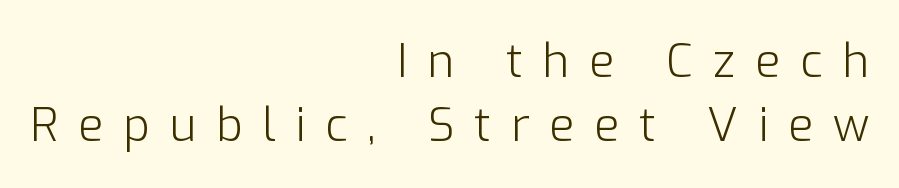
{"serif": "no", "italic": "no", "bold": "no", "weight": "light", "width": "normal", "stroke_contrast": "low", "x_height": "medium", "monospaced": "no", "underline": "no", "align": "right", "line_spacing": "normal", "line_spacing_ratio": 1.4, "letter_spacing": "wide", "letter_spacing_em": 0.43, "glyph_px": 46}
